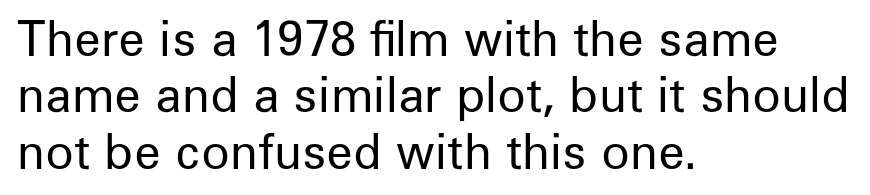
The zone under the glyphs is completely vacant. The horizontal fit of the characters is conventional and even. I'd call this a sans setting — the letters go barefoot. Counters stay open thanks to moderate or lighter strokes.
